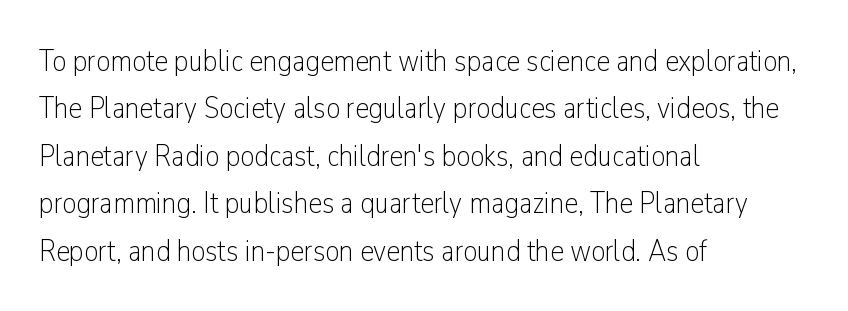
Q: Is the text bold? A: No.
Q: Is the text italic (slanted)? A: No, it is upright.
Q: Is the typeface a serif or a sans-serif typeface? A: Sans-serif.
Q: Is the text underlined? A: No.
Q: How is the paragraph aligned? A: Left-aligned.
Q: Is the spacing between letters normal or unusually wide? A: Normal.
Q: Is the spacing between lines tight, normal or loose? A: Normal.
Q: Width (condensed, normal, or wide)? A: Condensed.
Q: Stroke contrast? A: Low.
Q: x-height? A: Medium.
Q: Monospaced? A: No.
